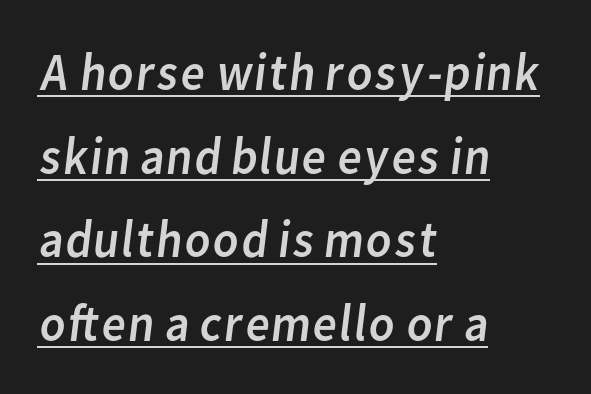
{"serif": "no", "bold": "no", "weight": "regular", "width": "normal", "stroke_contrast": "low", "x_height": "medium", "monospaced": "no", "underline": "yes", "align": "left", "line_spacing": "normal", "line_spacing_ratio": 1.58, "letter_spacing": "normal", "letter_spacing_em": 0.0, "glyph_px": 53}
